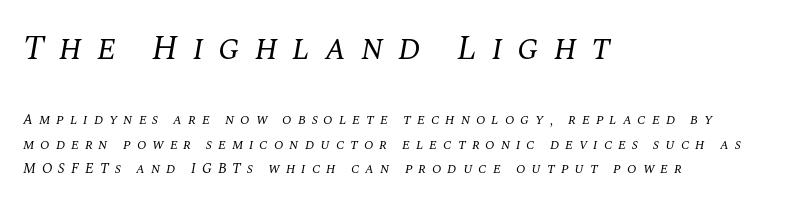
The image shows 34 px regular-weight serif type, italic (leaning right); set left-aligned, line spacing 1.74x, unusually wide letter spacing (+0.42 em), not underlined; the first (top) block is 2.43x larger; medium stroke contrast and a large x-height.
